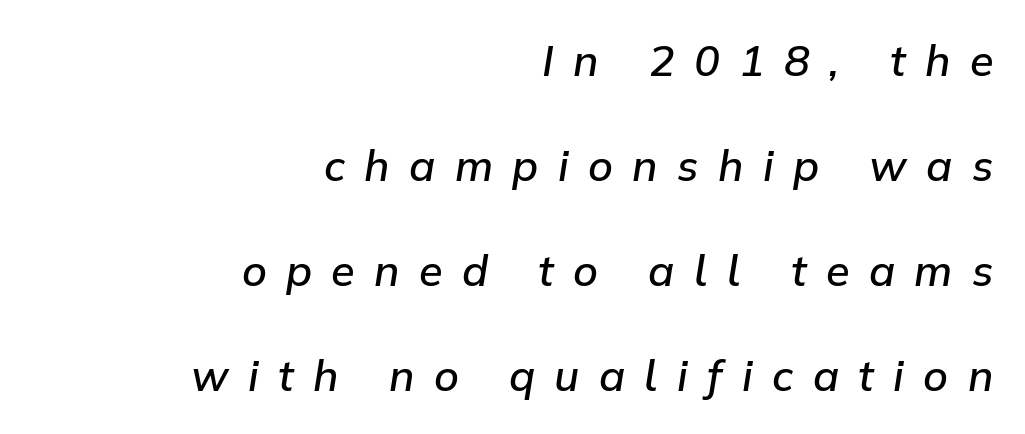
The image shows 43 px semibold type, italic (leaning right); set right-aligned, loose line spacing (2.44x), unusually wide letter spacing (+0.45 em), not underlined; low stroke contrast and a medium x-height.
